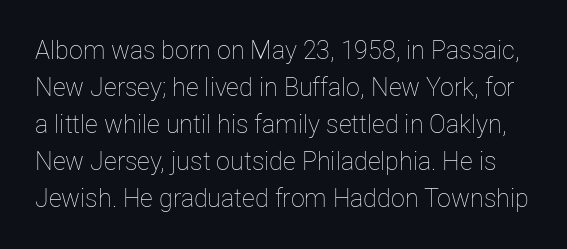
Any mark beneath the type? The region is blank. Evenly set lines give the paragraph a standard silhouette. The letters look calm and open, with moderate or lighter stems. Vertical strokes here are truly vertical. Does extra space separate the letters? No, they use regular spacing.
